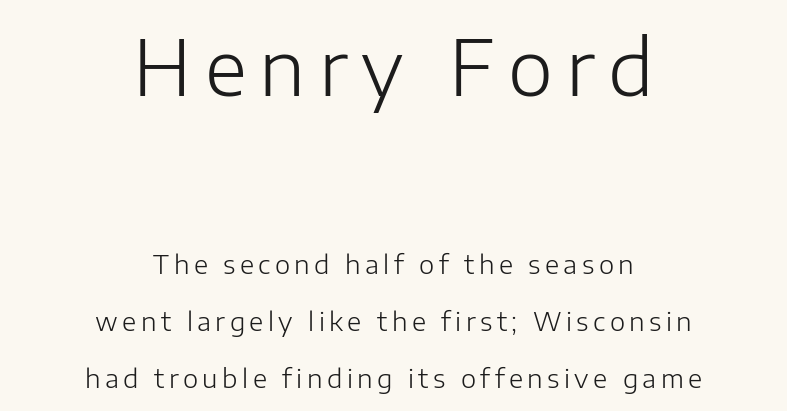
Successive baselines arrive slowly, with a big drop between each. The lettering stays uniformly vertical, giving the passage a roman look. The strokes carry an ordinary text weight at most. The typesetter chose a symmetrical, centered arrangement here.
